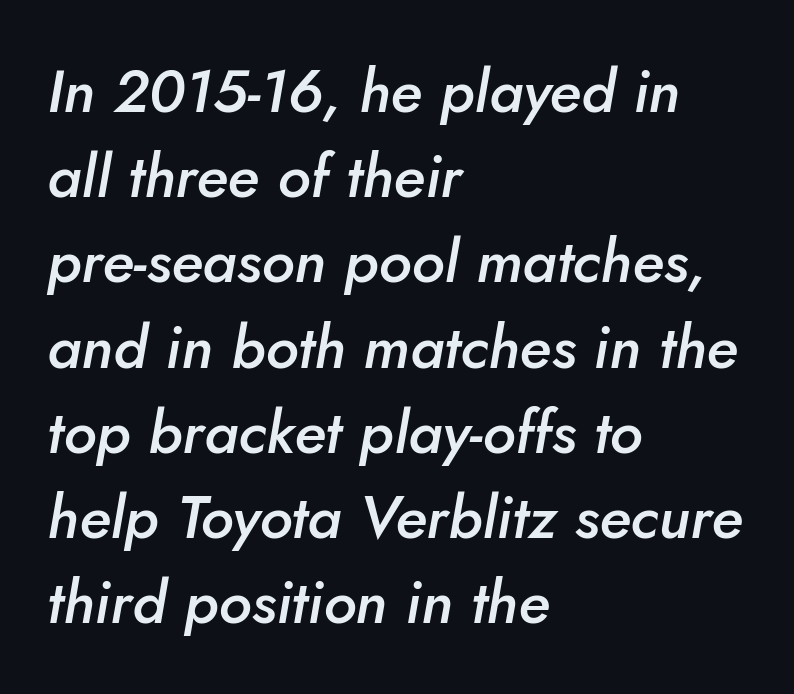
{"italic": "yes", "lean": "right", "slant_degrees": 5, "bold": "semi", "weight": "semibold", "width": "normal", "stroke_contrast": "low", "x_height": "small", "monospaced": "no", "underline": "no", "align": "left", "line_spacing": "normal", "line_spacing_ratio": 1.42, "letter_spacing": "normal", "letter_spacing_em": 0.0, "glyph_px": 60}
